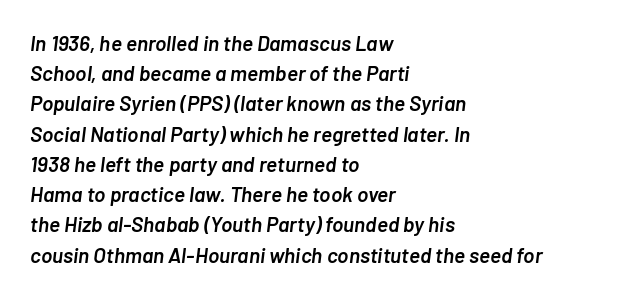
Q: Is the text bold? A: Semi-bold.
Q: Is the text italic (slanted)? A: Yes, it leans right by about 7 degrees.
Q: Is the text underlined? A: No.
Q: How is the paragraph aligned? A: Left-aligned.
Q: Is the spacing between letters normal or unusually wide? A: Normal.
Q: Is the spacing between lines tight, normal or loose? A: Normal.
